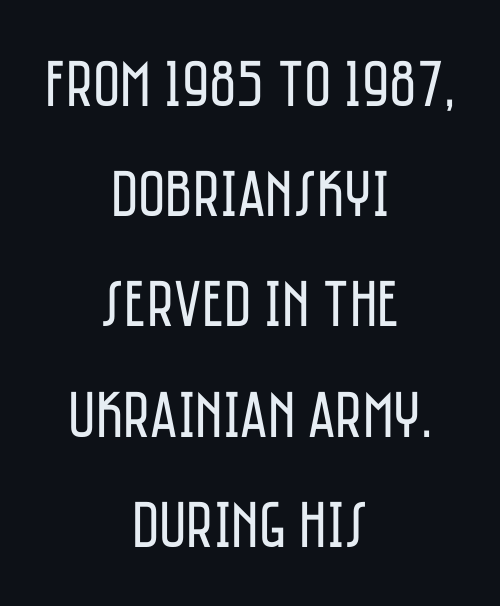
The image shows 66 px regular-weight, condensed sans-serif type, upright; set centered, normal line spacing (1.67x), normal letter spacing, not underlined; low stroke contrast and a large x-height.
